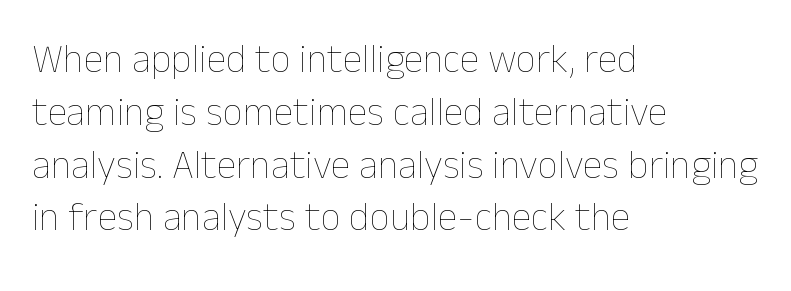
{"italic": "no", "bold": "no", "weight": "thin", "width": "normal", "stroke_contrast": "low", "x_height": "medium", "monospaced": "no", "underline": "no", "align": "left", "line_spacing": "normal", "line_spacing_ratio": 1.32, "letter_spacing": "normal", "letter_spacing_em": 0.0, "glyph_px": 40}
